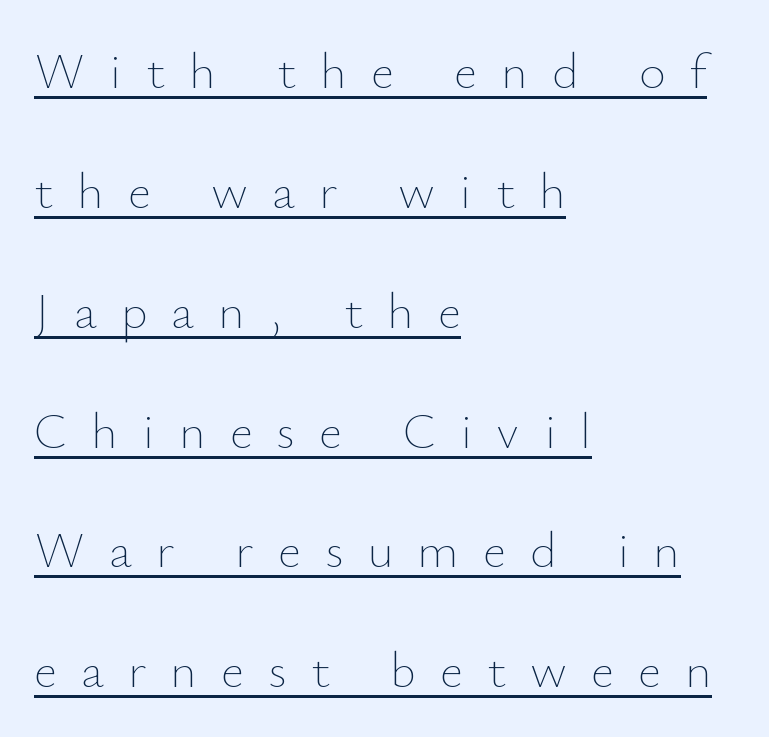
The image shows 51 px thin type, upright; set left-aligned, loose line spacing (2.35x), unusually wide letter spacing (+0.47 em), underlined; low stroke contrast and a small x-height.
